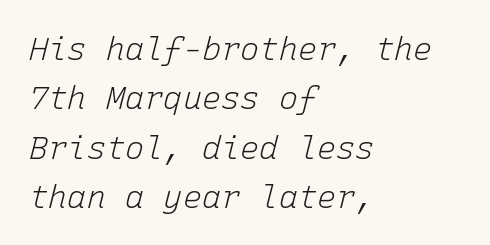
This block has exactly the height ordinary leading produces. Style check: oblique. Every row of glyphs begins at an identical x-position on the left. Type without underlining. Stems and bowls with no extra thickness — not bold. Short note: letters normally spaced.
